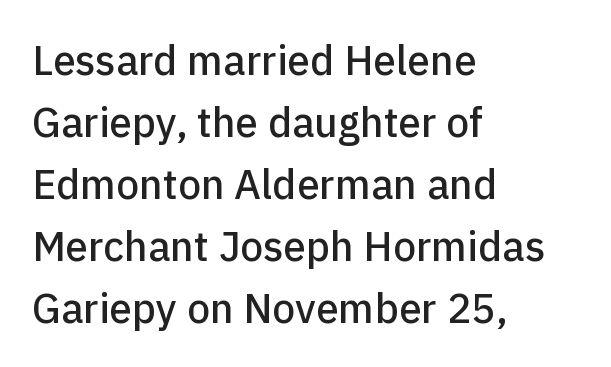
How are the letters spaced? Ordinarily, with no added tracking. A typesetter would call this leading conventional body-copy spacing. Just letters on the line, the space beneath them empty. The face used here is a sans, in the tradition of grotesques and geometrics. The passage shown is typed in a proportional face where columns would drift. Posture: straight, roman, zero tilt.
